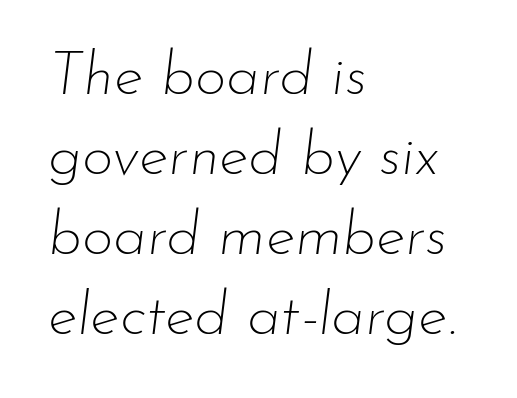
{"italic": "yes", "lean": "right", "slant_degrees": 7, "bold": "no", "weight": "thin", "width": "normal", "stroke_contrast": "low", "x_height": "small", "monospaced": "no", "underline": "no", "align": "left", "line_spacing": "normal", "line_spacing_ratio": 1.31, "letter_spacing": "normal", "letter_spacing_em": 0.0, "glyph_px": 61}
